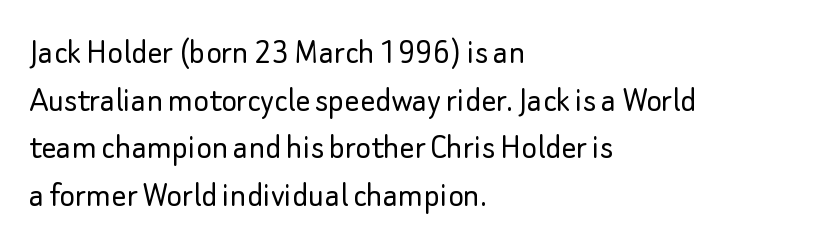
Each letter keeps its own natural width here, so spacing adapts to shape. Vertical strokes here are truly vertical. The designer left line spacing at the default. Letterform terminals end flat and unadorned throughout the passage. Every row of glyphs begins at an identical x-position on the left. Words appear dense and cohesive because spacing is normal.
